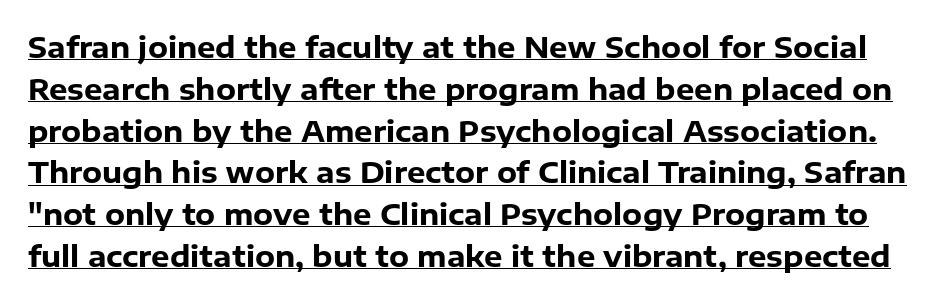
{"serif": "no", "italic": "no", "bold": "yes", "weight": "heavy", "width": "normal", "stroke_contrast": "low", "x_height": "medium", "monospaced": "no", "underline": "yes", "line_spacing": "normal", "line_spacing_ratio": 1.44, "letter_spacing": "normal", "letter_spacing_em": 0.0, "glyph_px": 29}
